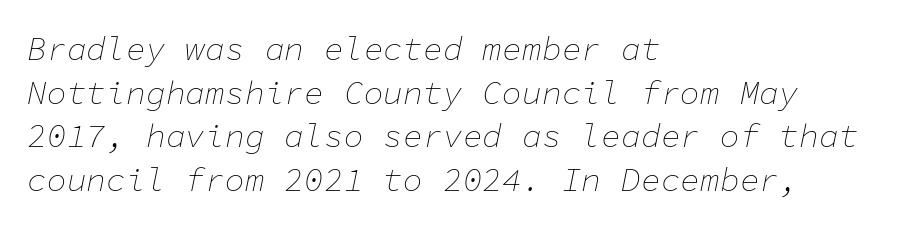
{"italic": "yes", "lean": "right", "slant_degrees": 11, "bold": "no", "weight": "thin", "width": "normal", "stroke_contrast": "low", "x_height": "medium", "monospaced": "yes", "underline": "no", "align": "left", "line_spacing": "normal", "line_spacing_ratio": 1.32, "letter_spacing": "normal", "letter_spacing_em": 0.0, "glyph_px": 33}
